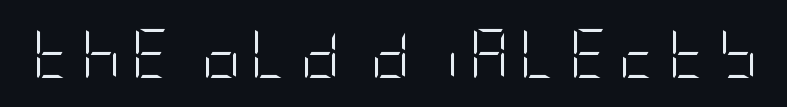
The specimen reads as upright at a glance. Loose tracking; the words dissolve into strings of separated letters. The typeface has the unassuming heft of standard copy or less. Descender tails drop into unmarked territory. This is sans-serif lettering, the kind often seen on screens and signage.
